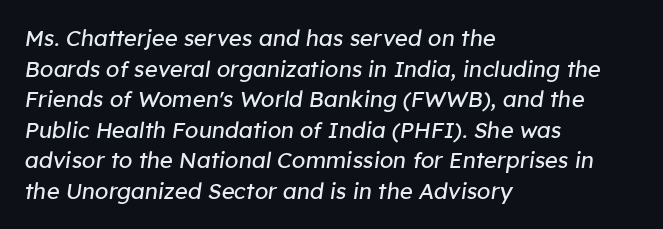
Q: Is the text bold? A: No.
Q: Is the text italic (slanted)? A: Yes, it leans right by about 8 degrees.
Q: Is the text underlined? A: No.
Q: How is the paragraph aligned? A: Left-aligned.
Q: Is the spacing between letters normal or unusually wide? A: Normal.
Q: Is the spacing between lines tight, normal or loose? A: Normal.
